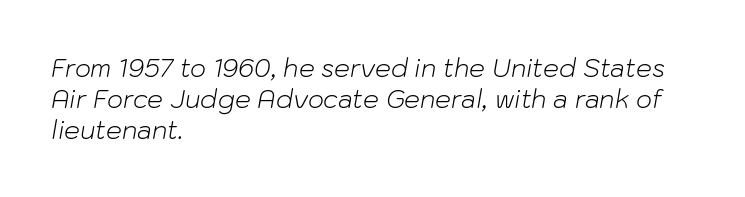
No heavy texture on the line: the type isn't bold. Slant detected: the letters are inclined. Caption: multi-line text, flush left, ragged right. Quick note: underline off. Letter spacing: default.
